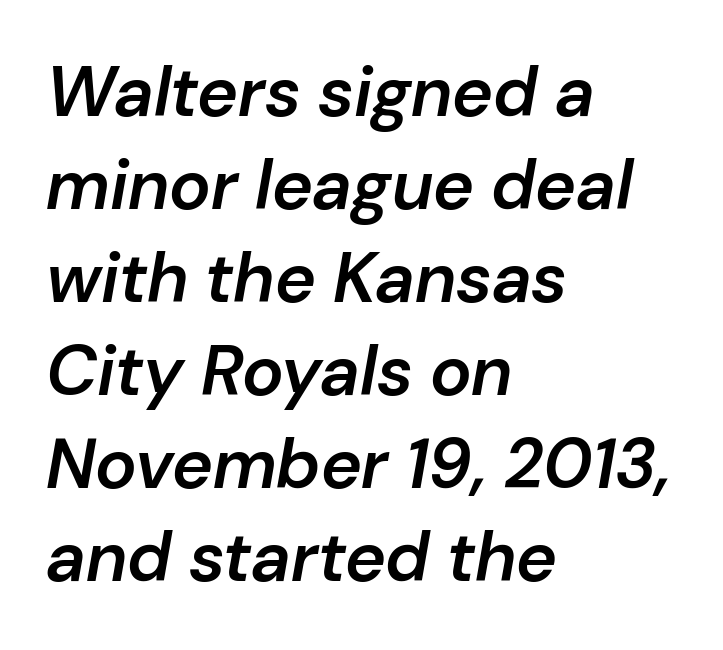
The image shows 70 px semibold type, italic (leaning right); set left-aligned, normal line spacing (1.33x), normal letter spacing, not underlined; low stroke contrast and a medium x-height.
